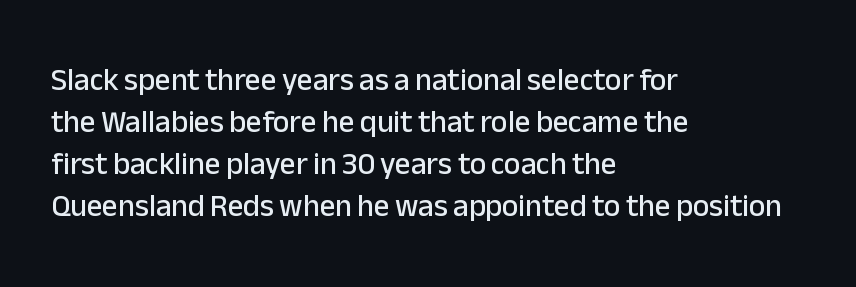
{"serif": "no", "italic": "no", "width": "normal", "stroke_contrast": "low", "x_height": "medium", "monospaced": "no", "underline": "no", "align": "left", "line_spacing": "normal", "line_spacing_ratio": 1.35, "letter_spacing": "normal", "letter_spacing_em": 0.0, "glyph_px": 31}
